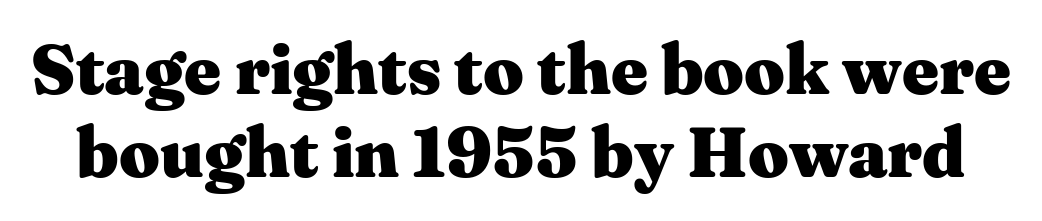
{"serif": "yes", "italic": "no", "bold": "yes", "weight": "heavy", "width": "wide", "stroke_contrast": "medium", "x_height": "medium", "monospaced": "no", "underline": "no", "line_spacing_ratio": 1.17, "letter_spacing": "normal", "letter_spacing_em": 0.0, "glyph_px": 71}
